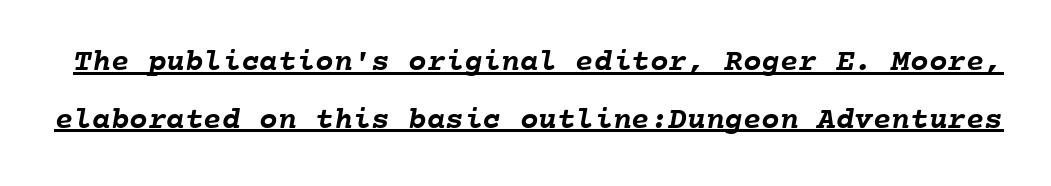
Spacing verdict: monospaced, one width for all characters. The rendering uses the underline text-decoration. The typesetting leans heavy: a genuine bold. Glyph-to-glyph distance matches everyday printed text.
